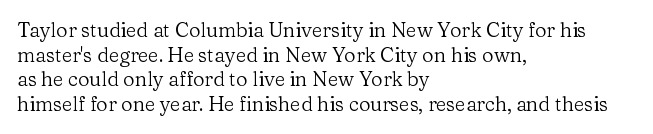
Casual observation: everything's shoved over to the left. This is not heavy type; no bold has been used. Italic? Not at all — the glyphs are vertical. The space beneath each line is pristine and unruled. No extra tracking has been applied to these lines.
